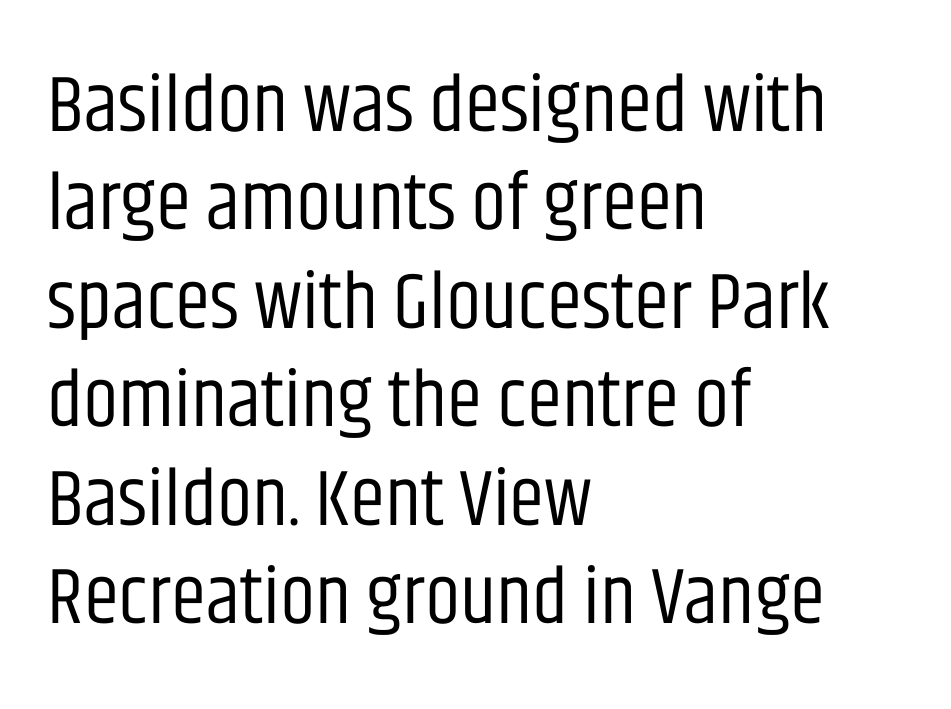
Q: Is the text bold? A: No.
Q: Is the text italic (slanted)? A: No, it is upright.
Q: Is the typeface a serif or a sans-serif typeface? A: Sans-serif.
Q: Is the text underlined? A: No.
Q: How is the paragraph aligned? A: Left-aligned.
Q: Is the spacing between letters normal or unusually wide? A: Normal.
Q: Width (condensed, normal, or wide)? A: Condensed.
Q: Stroke contrast? A: Low.
Q: x-height? A: Large.
Q: Monospaced? A: No.
